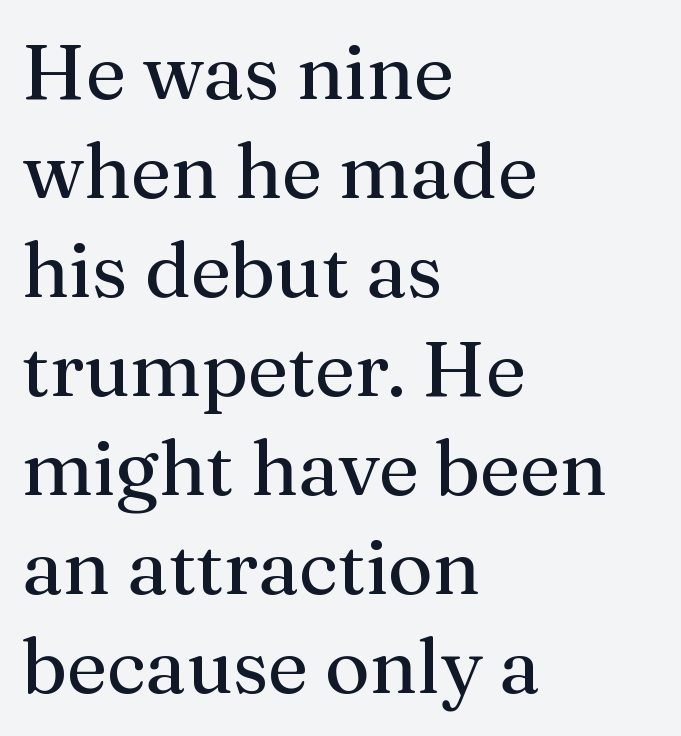
{"serif": "yes", "italic": "no", "bold": "no", "weight": "regular", "width": "normal", "stroke_contrast": "medium", "x_height": "medium", "monospaced": "no", "underline": "no", "align": "left", "line_spacing": "normal", "line_spacing_ratio": 1.27, "letter_spacing": "normal", "letter_spacing_em": 0.0, "glyph_px": 78}
